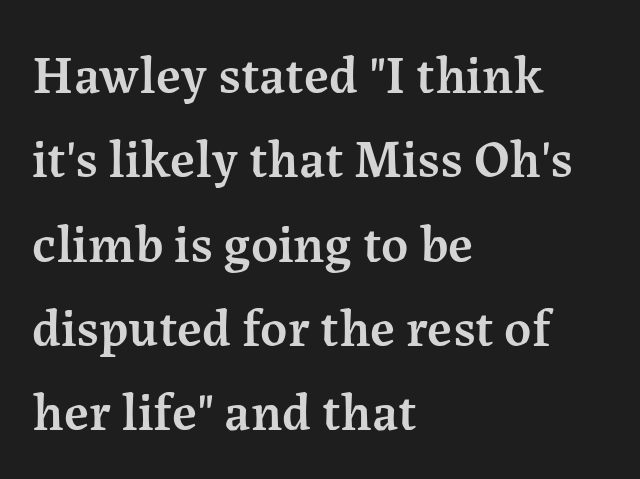
Q: Is the text bold? A: Semi-bold.
Q: Is the text italic (slanted)? A: No, it is upright.
Q: Is the typeface a serif or a sans-serif typeface? A: Serif.
Q: Is the text underlined? A: No.
Q: How is the paragraph aligned? A: Left-aligned.
Q: Is the spacing between letters normal or unusually wide? A: Normal.
Q: Is the spacing between lines tight, normal or loose? A: Normal.
Q: Width (condensed, normal, or wide)? A: Normal.
Q: Stroke contrast? A: Medium.
Q: x-height? A: Medium.
Q: Monospaced? A: No.
